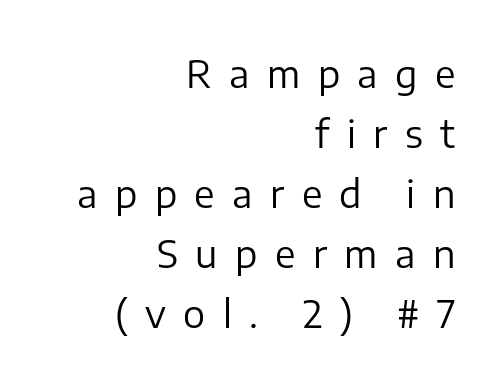
{"serif": "no", "italic": "no", "bold": "no", "weight": "regular", "width": "normal", "stroke_contrast": "low", "x_height": "medium", "monospaced": "no", "underline": "no", "align": "right", "line_spacing": "normal", "line_spacing_ratio": 1.62, "letter_spacing": "wide", "letter_spacing_em": 0.47, "glyph_px": 37}
